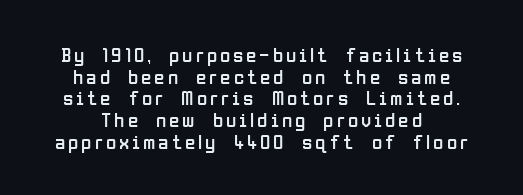
Q: Is the text bold? A: No.
Q: Is the text italic (slanted)? A: No, it is upright.
Q: Is the text underlined? A: No.
Q: Is the spacing between lines tight, normal or loose? A: Tight.
